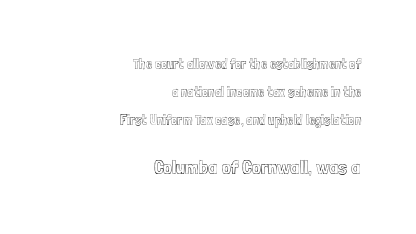
The image shows 20 px text type, upright; set right-aligned, loose line spacing (1.99x), normal letter spacing, not underlined; the second (bottom) block is 1.43x larger.
